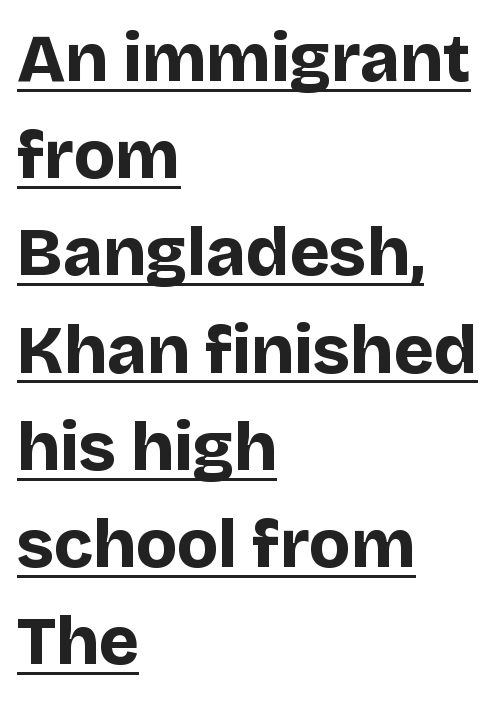
In terms of leading, this rendering sits right in the middle. This is heavy type, rendered in bold. The passage shown is typed in a proportional face where columns would drift. Grotesque or geometric, the face here clearly has no serifs. The letters sit at their default tracking, neither squeezed nor spread. The face used here appears with an underline applied.
